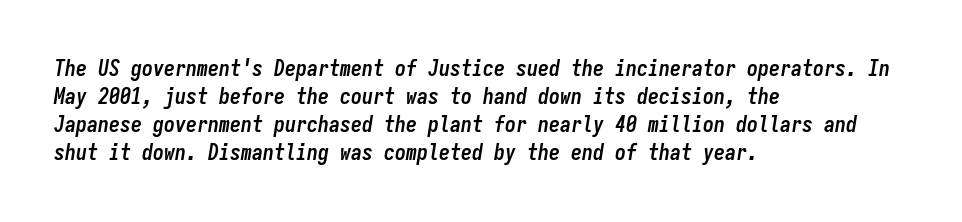
Q: Is the text bold? A: Yes.
Q: Is the text italic (slanted)? A: Yes, it leans right by about 9 degrees.
Q: Is the text underlined? A: No.
Q: How is the paragraph aligned? A: Left-aligned.
Q: Is the spacing between letters normal or unusually wide? A: Normal.
Q: Is the spacing between lines tight, normal or loose? A: Normal.
